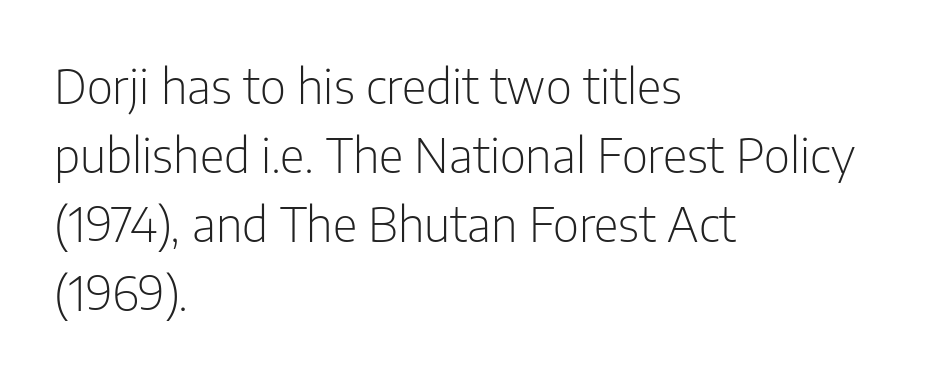
{"serif": "no", "italic": "no", "bold": "no", "weight": "light", "width": "condensed", "stroke_contrast": "low", "x_height": "medium", "monospaced": "no", "underline": "no", "align": "left", "line_spacing": "normal", "line_spacing_ratio": 1.44, "letter_spacing": "normal", "letter_spacing_em": 0.0, "glyph_px": 48}
